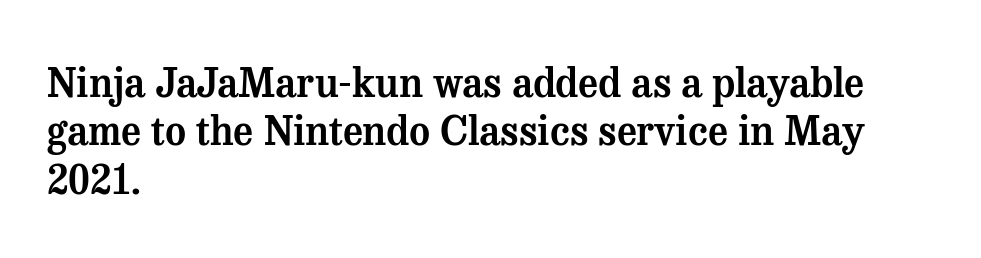
In CSS terms this would be text-align: left. Nope, not italic — everything's standing straight. Do the characters align in a grid? No, the font is proportional. Type style note: has serifs. The passage shown is not underscored anywhere.
